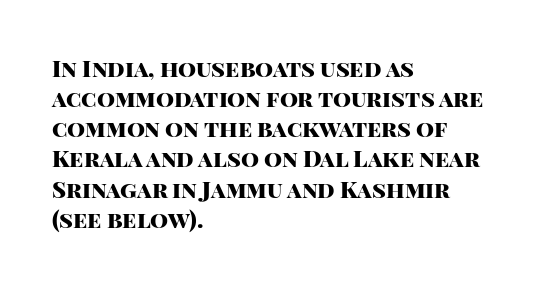
Q: Is the text bold? A: Yes.
Q: Is the text italic (slanted)? A: No, it is upright.
Q: Is the text underlined? A: No.
Q: How is the paragraph aligned? A: Left-aligned.
Q: Is the spacing between letters normal or unusually wide? A: Normal.
Q: Is the spacing between lines tight, normal or loose? A: Normal.
